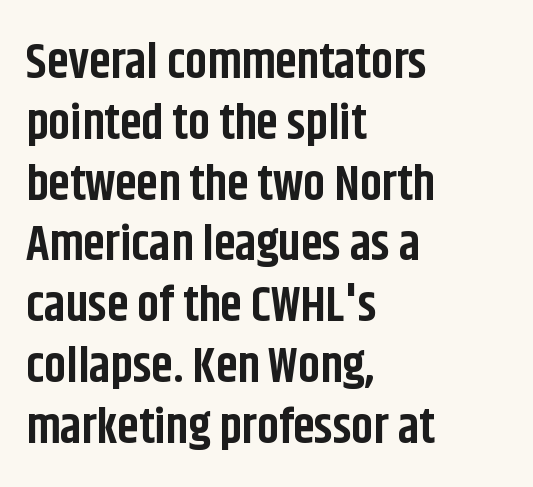
Italic? Not at all — the glyphs are vertical. Varying glyph widths throughout — classic text-font behaviour. The letters carry no serifs — their stems end cleanly without finishing strokes. The words here are not underlined.
